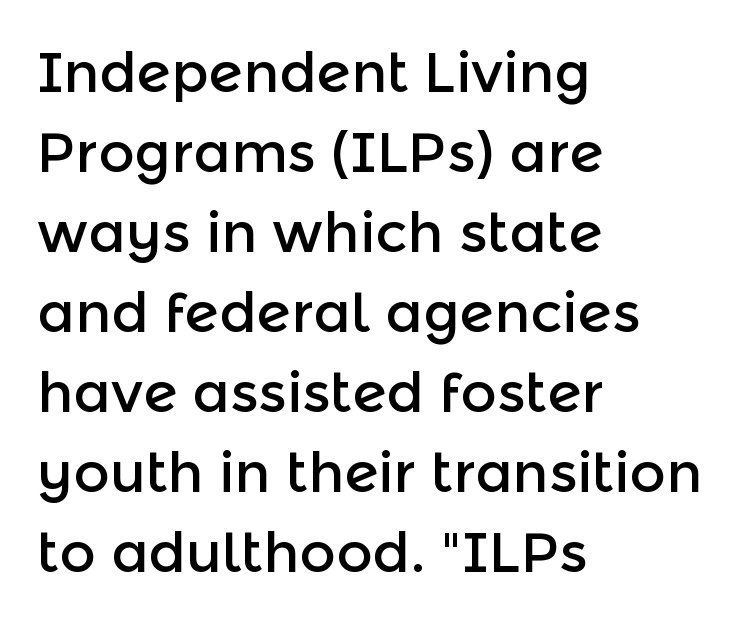
{"serif": "no", "italic": "no", "width": "normal", "x_height": "medium", "monospaced": "no", "underline": "no", "align": "left", "line_spacing": "normal", "line_spacing_ratio": 1.43, "letter_spacing": "normal", "letter_spacing_em": 0.0, "glyph_px": 56}
